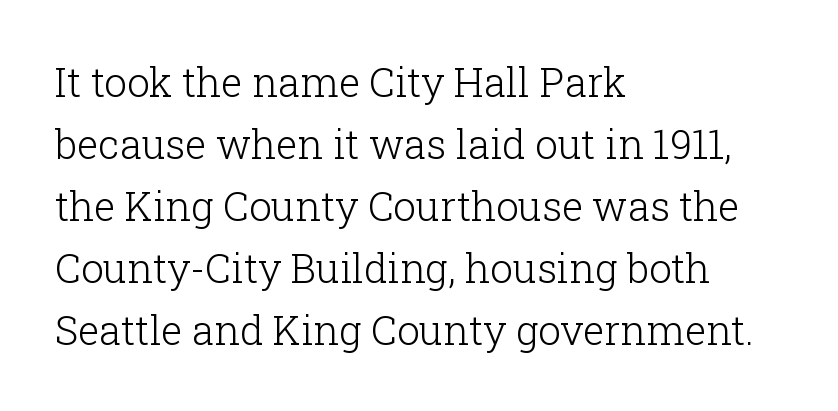
Ascenders rise straight up at ninety degrees. Does the leading feel generous? No, just average. Regarding serifs, this sample has them. If you drew a ruler down the left edge, every line would touch it.
